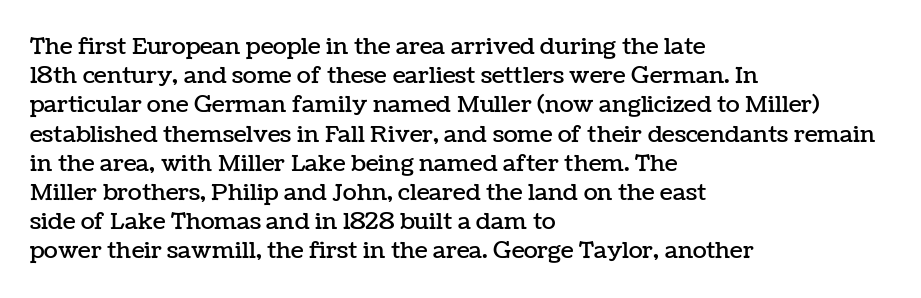
{"italic": "no", "underline": "no", "align": "left", "line_spacing": "normal", "line_spacing_ratio": 1.27, "letter_spacing": "normal", "letter_spacing_em": 0.0, "glyph_px": 23}
